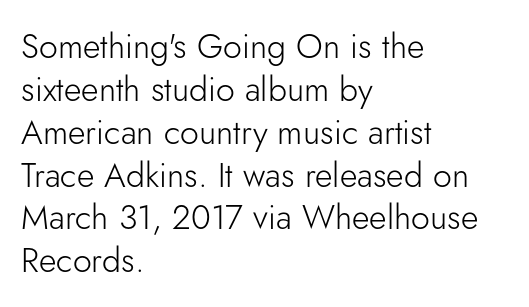
Rule under the text: the space is simply empty. These lines were composed using upright roman letters. Interline gaps are of average width in this sample. Horizontal alignment here is leftward, the default for most running prose. The text was rendered using a sans face with plain stroke endings. Compared with typical body copy, the letter spacing here is the same.
